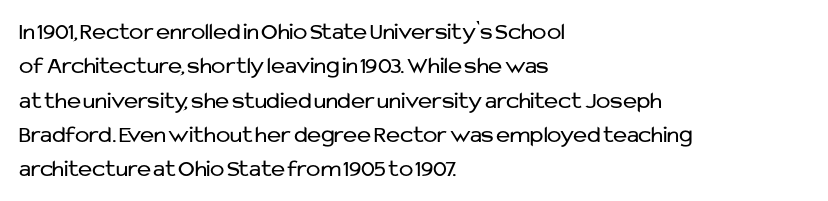
Q: Is the text bold? A: No.
Q: Is the text italic (slanted)? A: No, it is upright.
Q: Is the text underlined? A: No.
Q: How is the paragraph aligned? A: Left-aligned.
Q: Is the spacing between letters normal or unusually wide? A: Normal.
Q: Is the spacing between lines tight, normal or loose? A: Normal.
